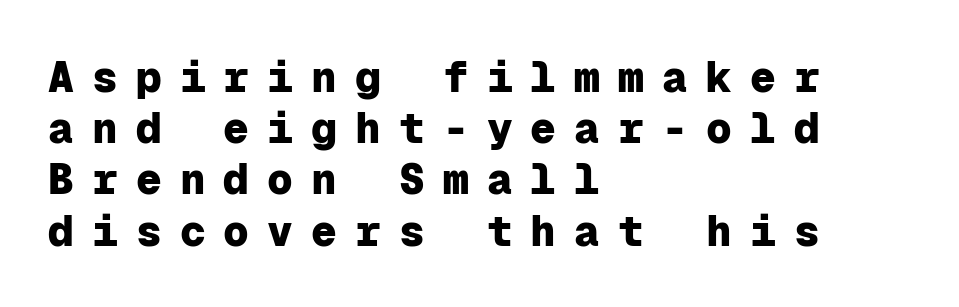
The image shows 43 px heavy sans-serif type, upright, monospaced; set left-aligned, line spacing 1.19x, unusually wide letter spacing (+0.42 em), not underlined; low stroke contrast and a medium x-height.
